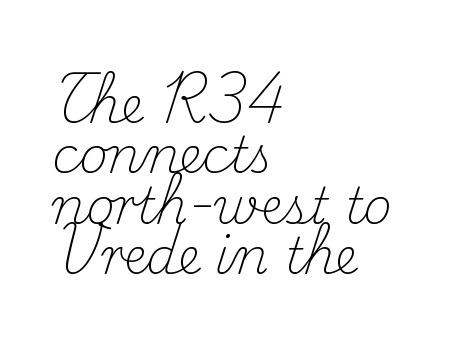
Standard letterfit; no display-style spreading of the glyphs. Are there feet on the stems? There are — it's a serif. Students, observe: this is what under-led, compact text looks like. Has an underline been added? It has not.
